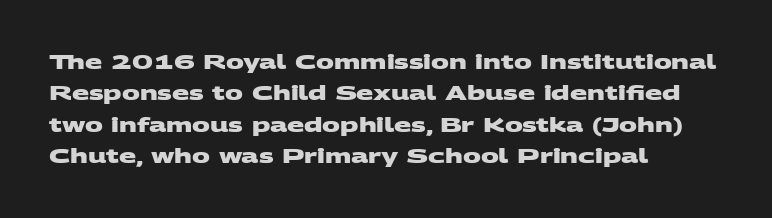
Q: Is the text bold? A: Yes.
Q: Is the text underlined? A: No.
Q: How is the paragraph aligned? A: Left-aligned.
Q: Is the spacing between letters normal or unusually wide? A: Normal.
Q: Is the spacing between lines tight, normal or loose? A: Normal.
